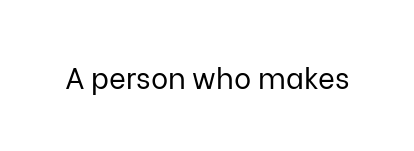
Q: Is the text bold? A: No.
Q: Is the text italic (slanted)? A: No, it is upright.
Q: Is the typeface a serif or a sans-serif typeface? A: Sans-serif.
Q: Is the text underlined? A: No.
Q: Is the spacing between letters normal or unusually wide? A: Normal.
Q: Width (condensed, normal, or wide)? A: Normal.
Q: Stroke contrast? A: Low.
Q: x-height? A: Medium.
Q: Monospaced? A: No.
